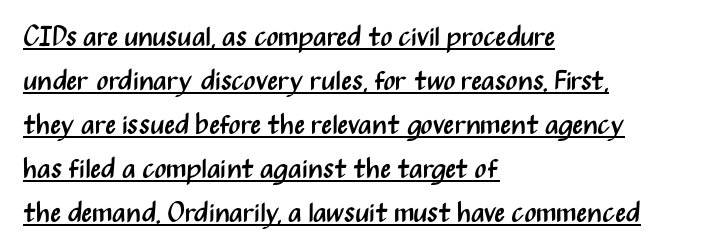
Classification — sans serif. Do the characters align in a grid? No, the font is proportional. Notice how the stems are strictly vertical — no italics here. Casual observation: everything's shoved over to the left. Notice how descenders clear the ascenders below comfortably — that's standard leading. The typesetting does not lean heavy: it is not bold.
